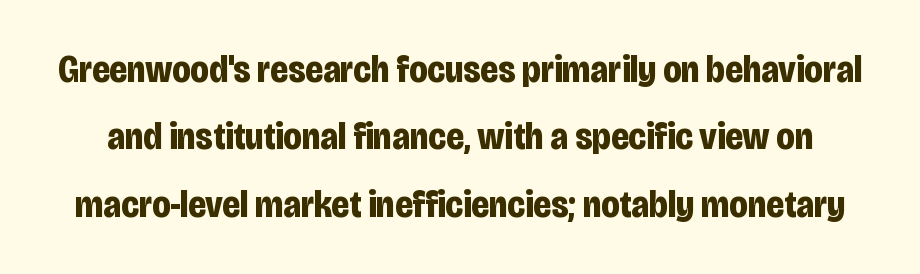
{"serif": "no", "italic": "no", "bold": "yes", "weight": "bold", "width": "condensed", "stroke_contrast": "low", "x_height": "large", "monospaced": "no", "underline": "no", "line_spacing_ratio": 1.77, "letter_spacing": "normal", "letter_spacing_em": 0.0, "glyph_px": 38}
